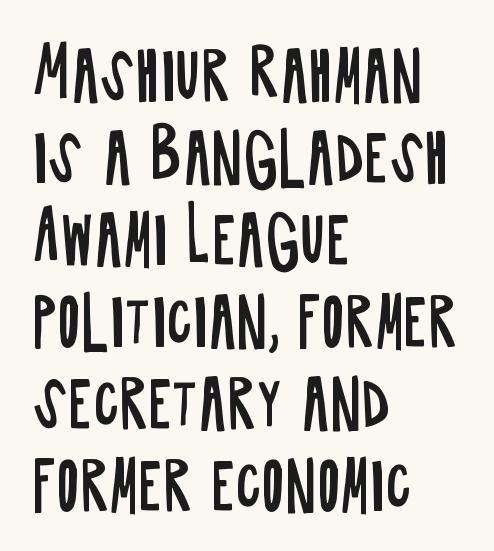
This sample has the flowing, uneven cadence of proportional lettering. Interline gaps are of average width in this sample. To sum up the face: it is a sans, with no serifs. A light-to-regular cut is what we see here.
